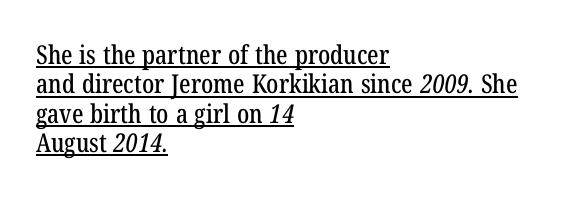
All the whitespace from short lines collects on the right. The passage shown is underscored from start to finish. What stands out about the letter spacing? Nothing — it is the standard amount. The block of text is dense from top to bottom, with scant space between rows.
